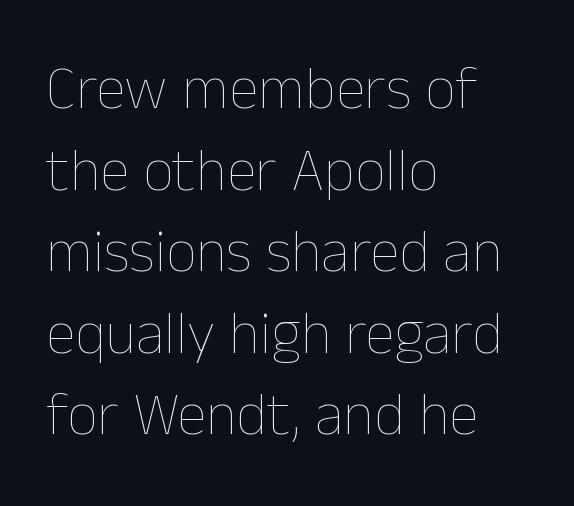
{"italic": "no", "bold": "no", "weight": "thin", "width": "normal", "stroke_contrast": "low", "x_height": "medium", "monospaced": "no", "underline": "no", "align": "left", "line_spacing": "normal", "line_spacing_ratio": 1.36, "letter_spacing": "normal", "letter_spacing_em": 0.0, "glyph_px": 60}
